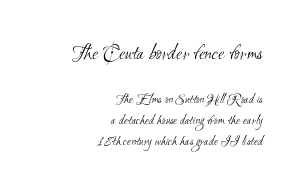
The image shows 22 px text type; set right-aligned, normal line spacing (1.51x), normal letter spacing, not underlined; the first (top) block is 1.57x larger.
